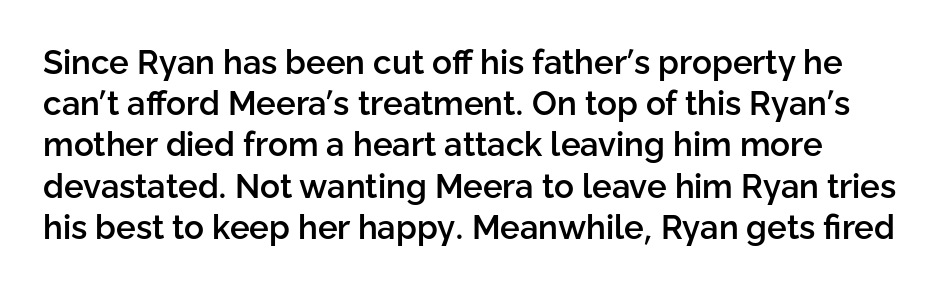
Q: Is the text bold? A: Semi-bold.
Q: Is the text italic (slanted)? A: No, it is upright.
Q: Is the typeface a serif or a sans-serif typeface? A: Sans-serif.
Q: Is the text underlined? A: No.
Q: Is the spacing between letters normal or unusually wide? A: Normal.
Q: Is the spacing between lines tight, normal or loose? A: Normal.
Q: Width (condensed, normal, or wide)? A: Normal.
Q: Stroke contrast? A: Low.
Q: x-height? A: Medium.
Q: Monospaced? A: No.
